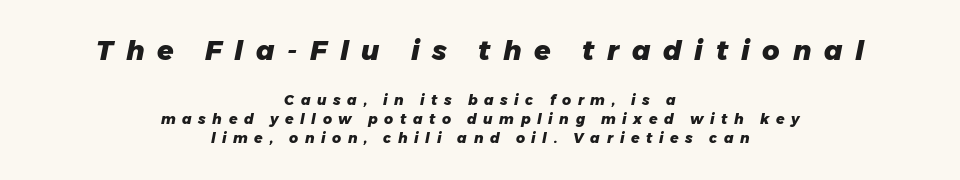
Q: Is the text bold? A: Yes.
Q: Is the text italic (slanted)? A: Yes, it leans right by about 11 degrees.
Q: Is the text underlined? A: No.
Q: How is the paragraph aligned? A: Centered.
Q: Is the spacing between letters normal or unusually wide? A: Unusually wide.
Q: Is the spacing between lines tight, normal or loose? A: Normal.
Q: Which block of text is set in a larger size, the first (top) or the second (bottom)? A: The first (top) one.
